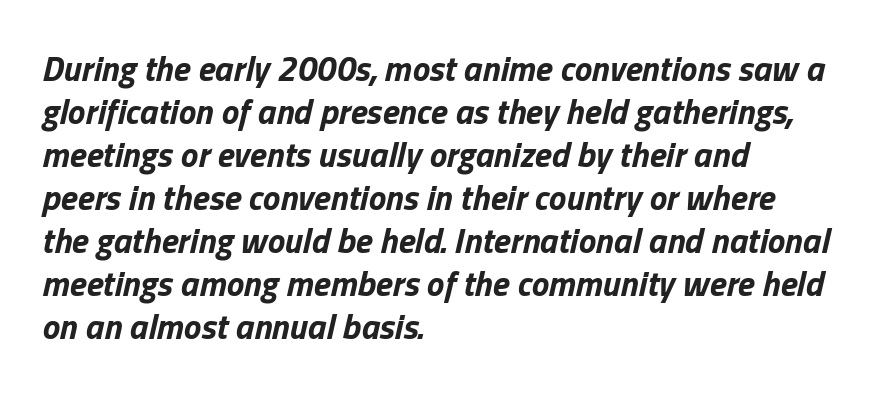
{"italic": "yes", "lean": "right", "slant_degrees": 13, "bold": "yes", "weight": "bold", "width": "normal", "stroke_contrast": "low", "x_height": "medium", "monospaced": "no", "underline": "no", "align": "left", "line_spacing_ratio": 1.23, "letter_spacing": "normal", "letter_spacing_em": 0.0, "glyph_px": 35}
